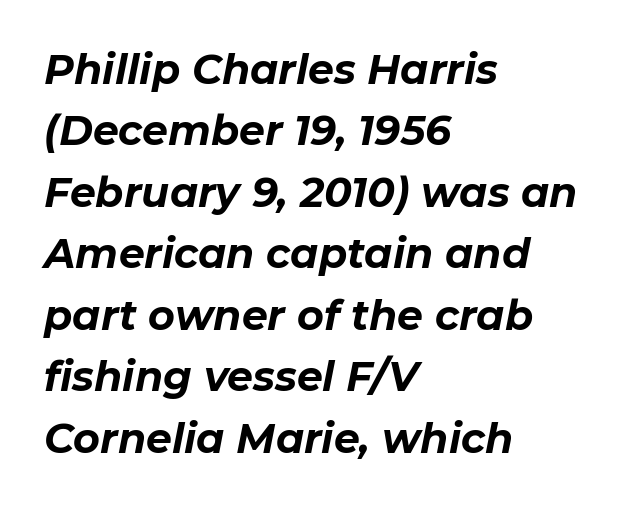
Typographic density is high because the face is bold. The baseline area is clear. Standard letterfit; no display-style spreading of the glyphs. The lines are quadded left. This sample has the flowing, uneven cadence of proportional lettering. Summary of vertical rhythm: regular, with standard interline spacing.
